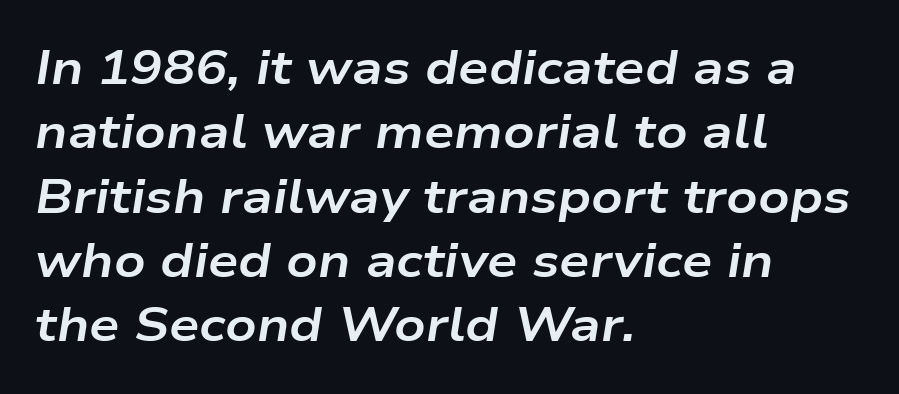
The image shows 48 px bold, wide type, italic (leaning right); set left-aligned, normal line spacing (1.34x), normal letter spacing, not underlined; low stroke contrast and a medium x-height.
